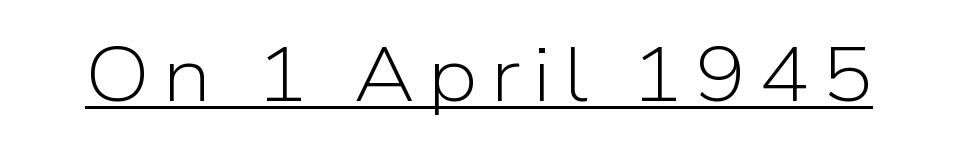
Q: Is the text bold? A: No.
Q: Is the text italic (slanted)? A: No, it is upright.
Q: Is the typeface a serif or a sans-serif typeface? A: Sans-serif.
Q: Is the text underlined? A: Yes.
Q: Width (condensed, normal, or wide)? A: Normal.
Q: Stroke contrast? A: Low.
Q: x-height? A: Medium.
Q: Monospaced? A: No.
